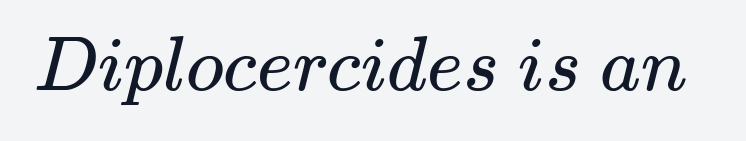
{"serif": "yes", "bold": "no", "weight": "regular", "width": "wide", "stroke_contrast": "medium", "x_height": "small", "monospaced": "no", "underline": "no", "letter_spacing": "normal", "letter_spacing_em": 0.0, "glyph_px": 77}
